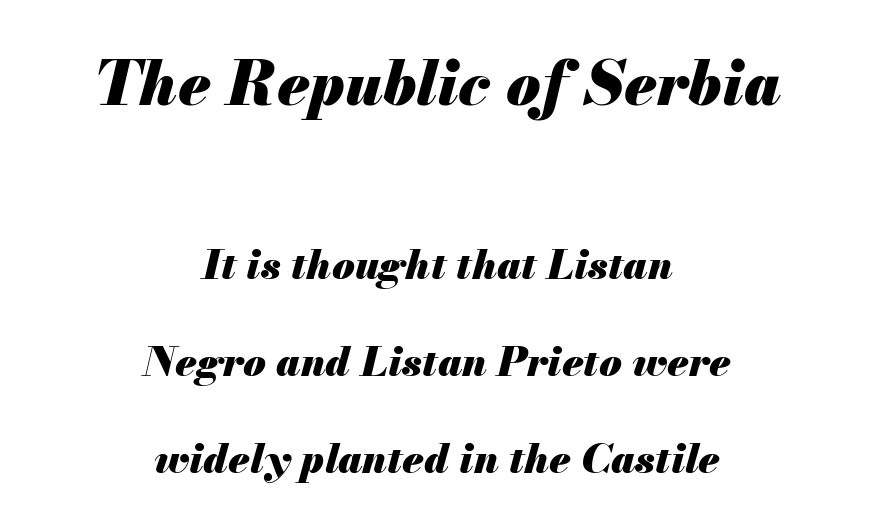
{"italic": "yes", "lean": "right", "slant_degrees": 13, "bold": "yes", "weight": "heavy", "width": "normal", "stroke_contrast": "medium", "x_height": "small", "monospaced": "no", "underline": "no", "align": "center", "line_spacing": "loose", "line_spacing_ratio": 2.37, "letter_spacing": "normal", "letter_spacing_em": 0.0, "larger_block": "first", "size_ratio": 1.51, "glyph_px": 62}
